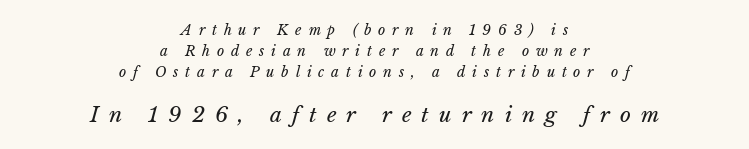
This sample is center-justified, so both line endings float freely. Reading top to bottom, the characters get bigger at the block break. Stem width sits at or under what a default text font uses. Evenly set lines give the paragraph a standard silhouette. These lines were composed using italics. Descenders are the only things crossing below the line.
